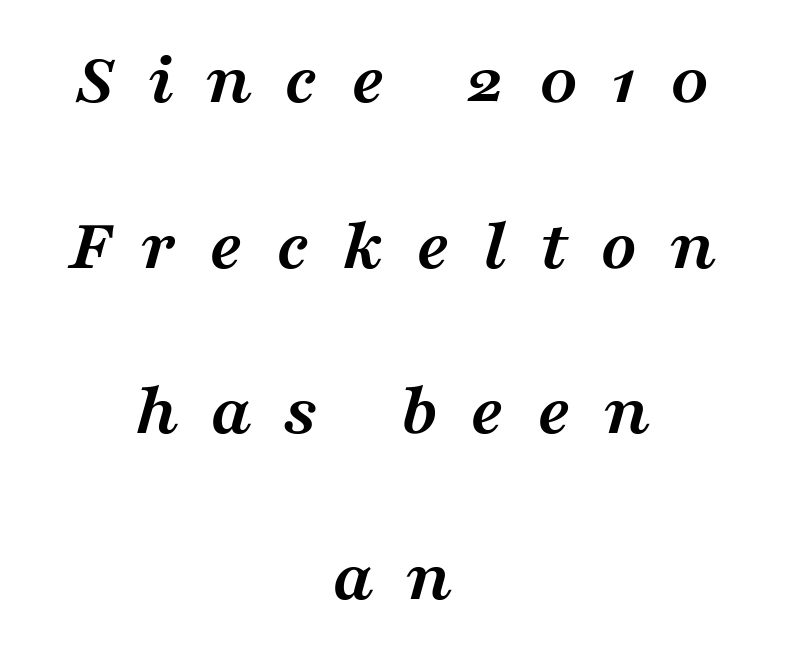
The letters carry serifs — small finishing strokes at the ends of their stems. The letterforms stand isolated, each surrounded by extra space. Strong, thick strokes mark this as bold type. Each letter keeps its own natural width here, so spacing adapts to shape. A bare baseline throughout the passage. The rag falls on both sides of this text block equally.
